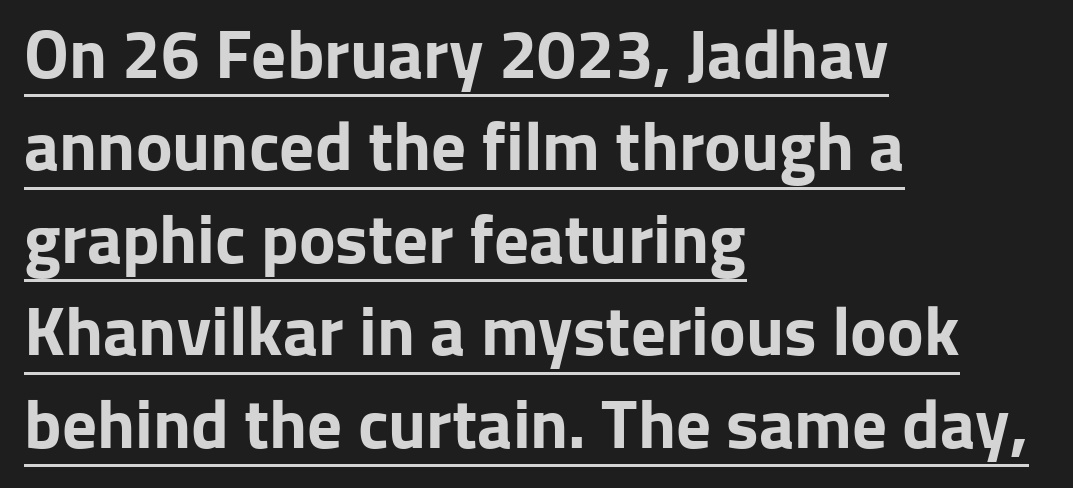
Q: Is the text bold? A: Yes.
Q: Is the text italic (slanted)? A: No, it is upright.
Q: Is the typeface a serif or a sans-serif typeface? A: Sans-serif.
Q: Is the text underlined? A: Yes.
Q: How is the paragraph aligned? A: Left-aligned.
Q: Is the spacing between letters normal or unusually wide? A: Normal.
Q: Is the spacing between lines tight, normal or loose? A: Normal.
Q: Width (condensed, normal, or wide)? A: Normal.
Q: Stroke contrast? A: Low.
Q: x-height? A: Medium.
Q: Monospaced? A: No.
